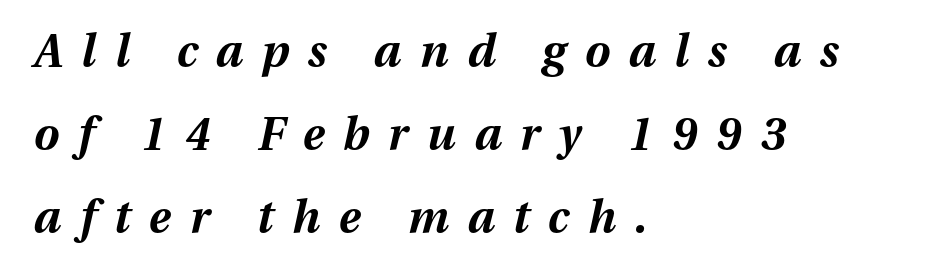
Q: Is the text bold? A: Yes.
Q: Is the text italic (slanted)? A: Yes, it leans right by about 13 degrees.
Q: Is the text underlined? A: No.
Q: How is the paragraph aligned? A: Left-aligned.
Q: Is the spacing between letters normal or unusually wide? A: Unusually wide.
Q: Width (condensed, normal, or wide)? A: Normal.
Q: Stroke contrast? A: Medium.
Q: x-height? A: Medium.
Q: Monospaced? A: No.
